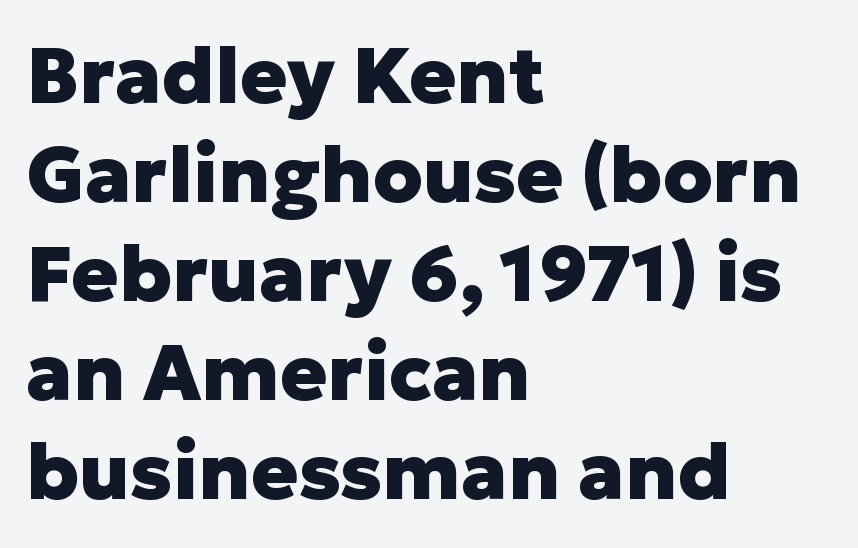
{"serif": "no", "italic": "no", "bold": "yes", "weight": "heavy", "width": "normal", "stroke_contrast": "low", "x_height": "medium", "monospaced": "no", "underline": "no", "align": "left", "line_spacing": "normal", "line_spacing_ratio": 1.27, "letter_spacing": "normal", "letter_spacing_em": 0.0, "glyph_px": 78}
